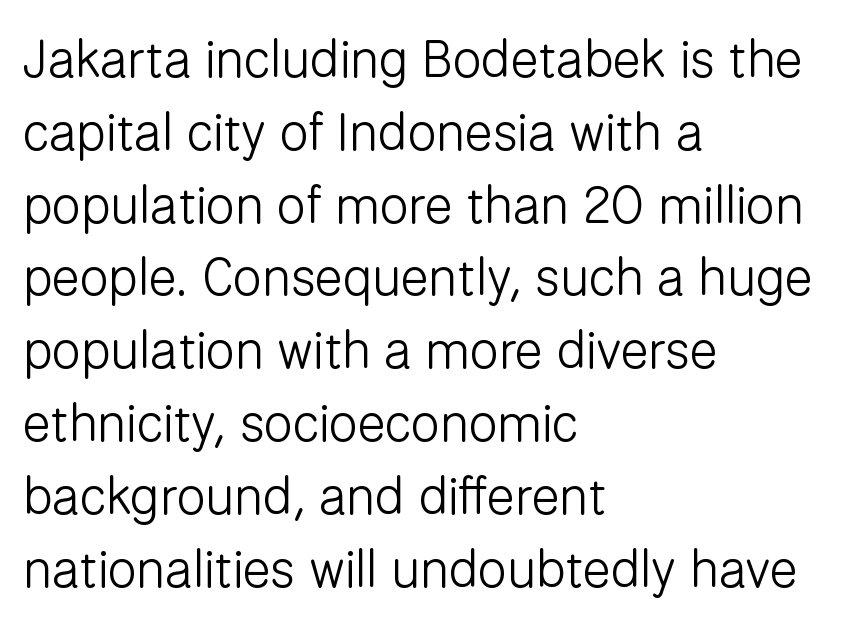
The image shows 52 px light sans-serif type, upright; set left-aligned, normal line spacing (1.4x), normal letter spacing, not underlined; low stroke contrast and a medium x-height.
